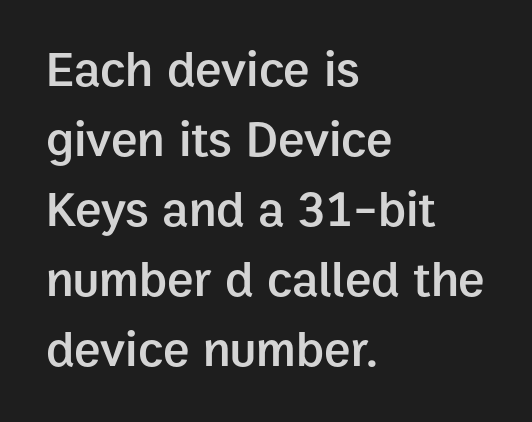
The image shows 50 px semibold sans-serif type, upright; set left-aligned, normal line spacing (1.4x), normal letter spacing, not underlined; low stroke contrast and a medium x-height.
